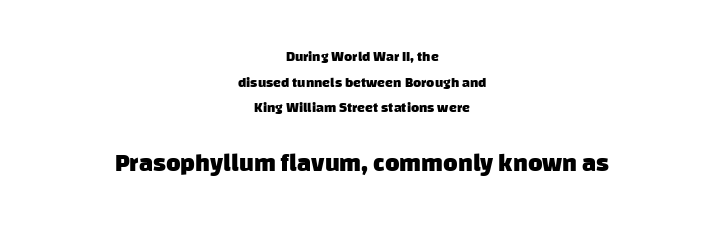
Short note: letters normally spaced. Typeset on center — no edge is straight. Beneath every word, the page is bare. You get the small type first, then a jump to larger type.
